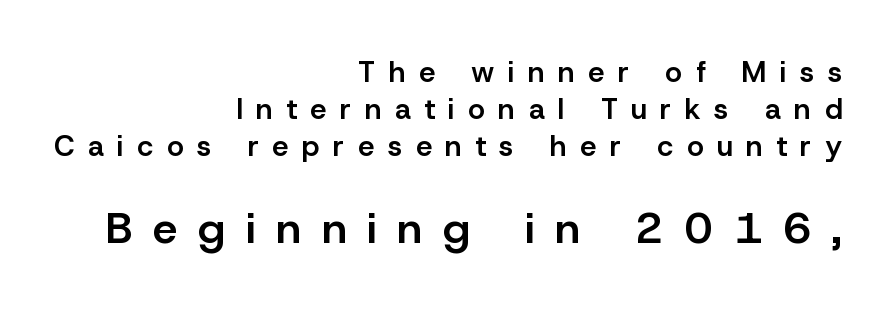
The image shows 44 px semibold sans-serif type, upright; set right-aligned, normal line spacing (1.27x), unusually wide letter spacing (+0.47 em), not underlined; the second (bottom) block is 1.52x larger; low stroke contrast and a medium x-height.
